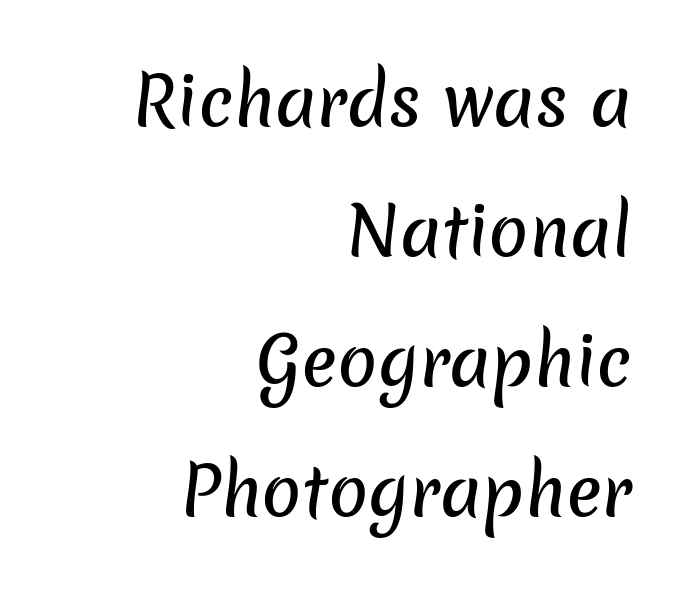
Q: Is the typeface a serif or a sans-serif typeface? A: Sans-serif.
Q: Is the text underlined? A: No.
Q: How is the paragraph aligned? A: Right-aligned.
Q: Is the spacing between letters normal or unusually wide? A: Normal.
Q: Is the spacing between lines tight, normal or loose? A: Loose.
Q: Width (condensed, normal, or wide)? A: Normal.
Q: Stroke contrast? A: Low.
Q: x-height? A: Medium.
Q: Monospaced? A: No.
